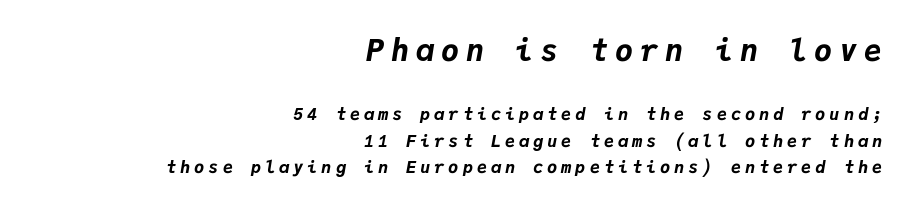
The image shows 30 px bold type, italic (leaning right), monospaced; set right-aligned, normal line spacing (1.57x), unusually wide letter spacing (+0.23 em), not underlined; the first (top) block is 1.76x larger; low stroke contrast and a medium x-height.
